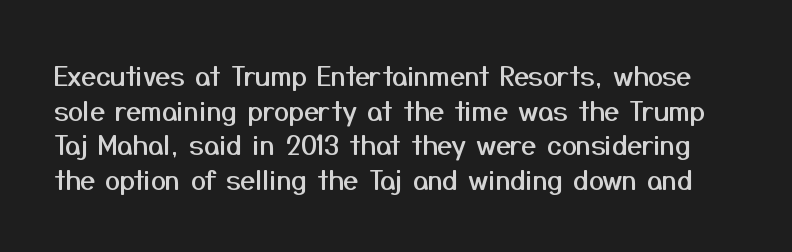
Does the lettering tilt? It doesn't — this is upright. Leading matches the norm, producing a regular column. Underlining? Definitely not there. Honestly, the letter spacing is just normal — you wouldn't notice it.
